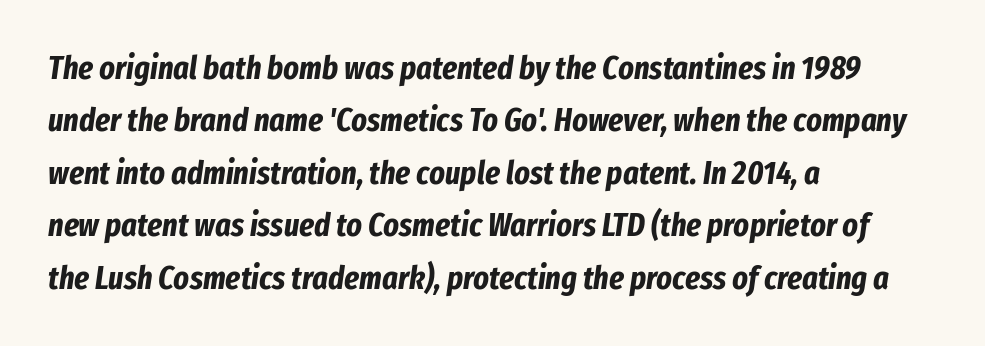
The image shows 33 px bold, condensed type, italic (leaning right); set left-aligned, normal line spacing (1.59x), normal letter spacing, not underlined; low stroke contrast and a medium x-height.
